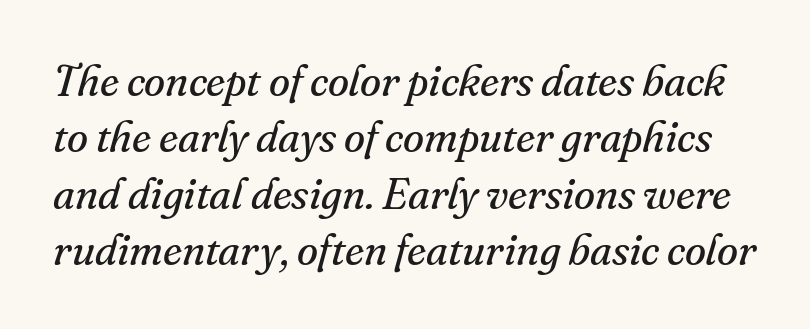
The image shows 43 px regular-weight serif type, italic (leaning right); set normal line spacing (1.31x), normal letter spacing, not underlined; medium stroke contrast and a small x-height.
